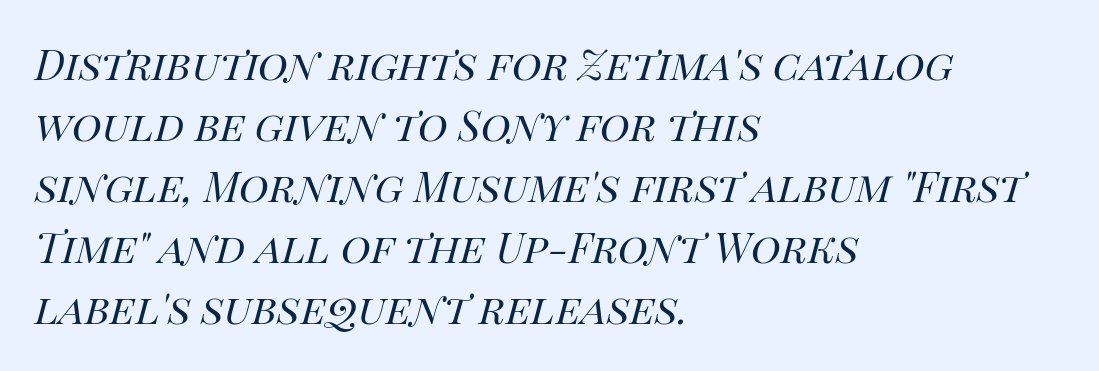
Q: Is the text bold? A: No.
Q: Is the text italic (slanted)? A: Yes, it leans right by about 14 degrees.
Q: Is the text underlined? A: No.
Q: How is the paragraph aligned? A: Left-aligned.
Q: Is the spacing between letters normal or unusually wide? A: Normal.
Q: Is the spacing between lines tight, normal or loose? A: Normal.
Q: Width (condensed, normal, or wide)? A: Normal.
Q: Stroke contrast? A: High.
Q: x-height? A: Large.
Q: Monospaced? A: No.
